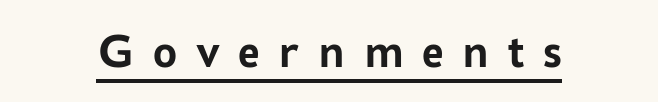
Q: Is the text bold? A: Yes.
Q: Is the text italic (slanted)? A: No, it is upright.
Q: Is the typeface a serif or a sans-serif typeface? A: Sans-serif.
Q: Is the text underlined? A: Yes.
Q: Is the spacing between letters normal or unusually wide? A: Unusually wide.
Q: Width (condensed, normal, or wide)? A: Normal.
Q: Stroke contrast? A: Low.
Q: x-height? A: Medium.
Q: Monospaced? A: No.
